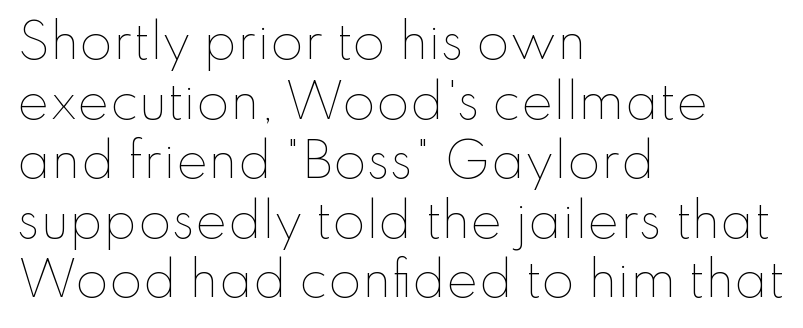
{"italic": "no", "bold": "no", "weight": "thin", "width": "normal", "stroke_contrast": "low", "x_height": "small", "monospaced": "no", "underline": "no", "align": "left", "line_spacing_ratio": 1.24, "letter_spacing": "normal", "letter_spacing_em": 0.0, "glyph_px": 48}
